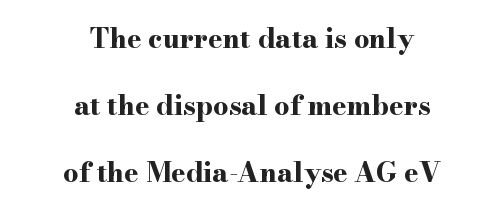
{"italic": "no", "bold": "yes", "underline": "no", "align": "center", "line_spacing": "loose", "line_spacing_ratio": 2.49, "letter_spacing": "normal", "letter_spacing_em": 0.0, "glyph_px": 27}
